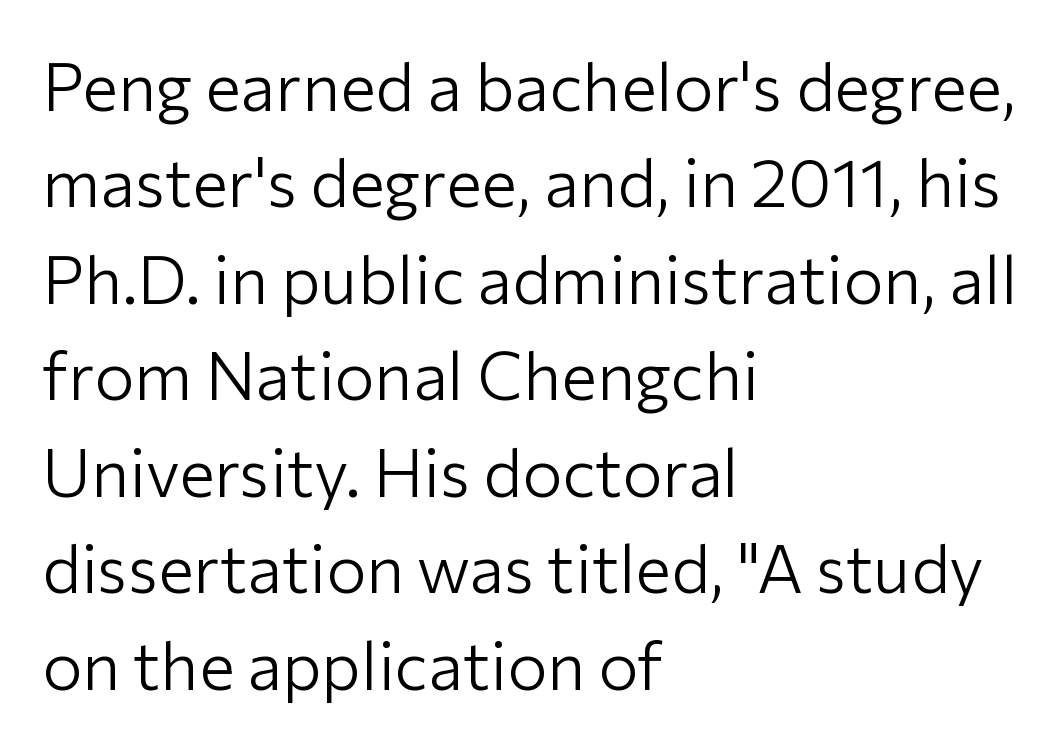
Q: Is the text bold? A: No.
Q: Is the text italic (slanted)? A: No, it is upright.
Q: Is the typeface a serif or a sans-serif typeface? A: Sans-serif.
Q: Is the text underlined? A: No.
Q: How is the paragraph aligned? A: Left-aligned.
Q: Is the spacing between letters normal or unusually wide? A: Normal.
Q: Is the spacing between lines tight, normal or loose? A: Normal.
Q: Width (condensed, normal, or wide)? A: Normal.
Q: Stroke contrast? A: Low.
Q: x-height? A: Medium.
Q: Monospaced? A: No.
